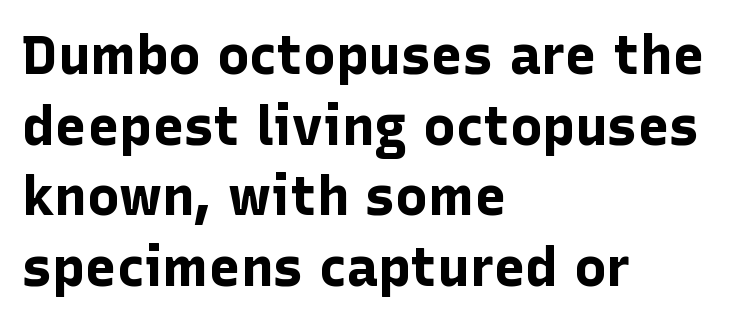
{"serif": "no", "italic": "no", "bold": "yes", "weight": "bold", "width": "normal", "stroke_contrast": "low", "x_height": "medium", "monospaced": "no", "underline": "no", "align": "left", "line_spacing": "normal", "line_spacing_ratio": 1.31, "letter_spacing": "normal", "letter_spacing_em": 0.0, "glyph_px": 54}
